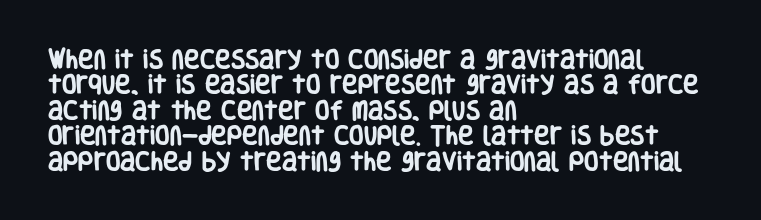
The gaps between neighbouring characters are ordinary and unremarkable. Heavy, bold letterforms. Posture: straight, roman, zero tilt. Caption: multi-line text, flush left, ragged right. Clear beneath every line of the passage.
